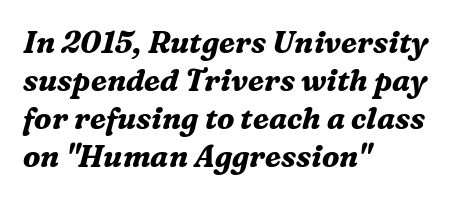
The image shows 30 px bold serif type, italic (leaning right); set left-aligned, normal line spacing (1.27x), normal letter spacing, not underlined; medium stroke contrast and a medium x-height.
